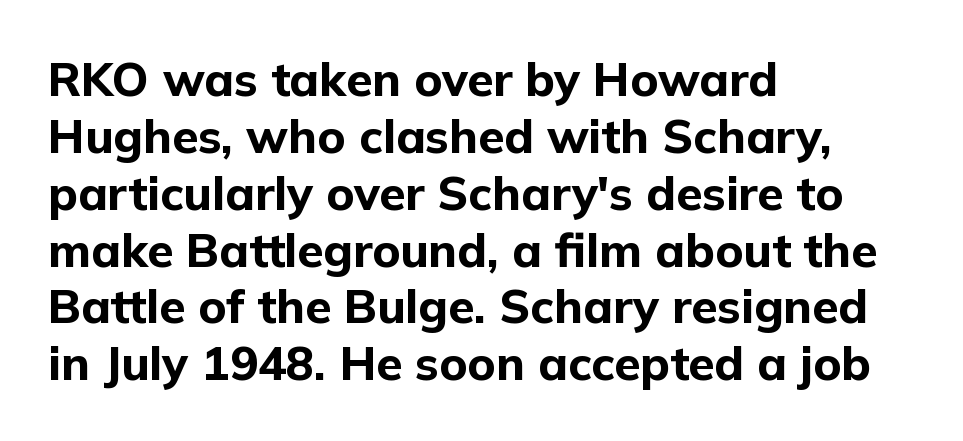
Q: Is the text bold? A: Yes.
Q: Is the text italic (slanted)? A: No, it is upright.
Q: Is the typeface a serif or a sans-serif typeface? A: Sans-serif.
Q: Is the text underlined? A: No.
Q: How is the paragraph aligned? A: Left-aligned.
Q: Is the spacing between letters normal or unusually wide? A: Normal.
Q: Width (condensed, normal, or wide)? A: Normal.
Q: Stroke contrast? A: Low.
Q: x-height? A: Medium.
Q: Monospaced? A: No.
